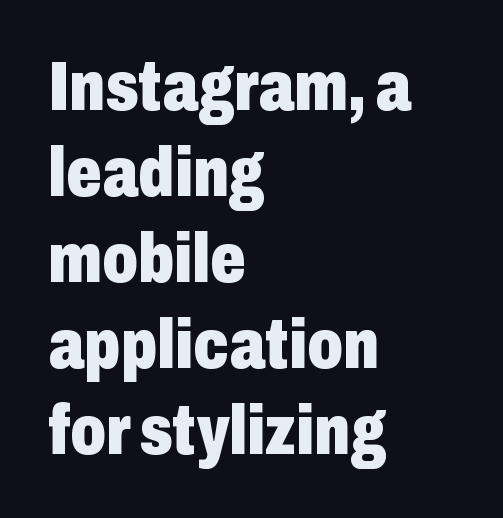
Glyph-to-glyph distance matches everyday printed text. A typesetter would label this face a sans. Ascenders rise straight up at ninety degrees. Unmarked baselines from the first word to the last. You could not count columns in this text — the font is proportionally spaced.
